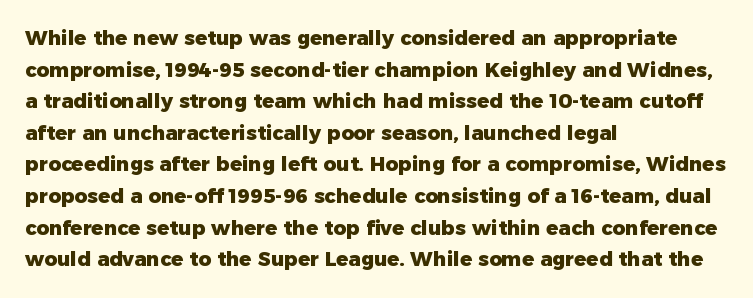
The image shows 20 px bold type, upright; set left-aligned, normal line spacing (1.58x), normal letter spacing, not underlined.
